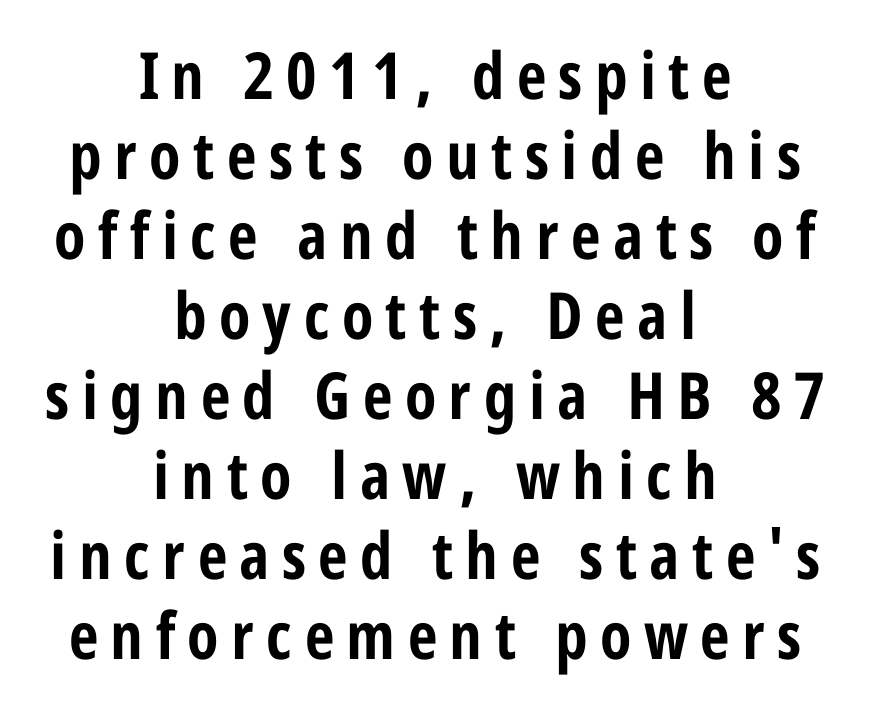
Q: Is the text bold? A: Yes.
Q: Is the text italic (slanted)? A: No, it is upright.
Q: Is the typeface a serif or a sans-serif typeface? A: Sans-serif.
Q: Is the text underlined? A: No.
Q: How is the paragraph aligned? A: Centered.
Q: Width (condensed, normal, or wide)? A: Condensed.
Q: Stroke contrast? A: Low.
Q: x-height? A: Medium.
Q: Monospaced? A: No.
